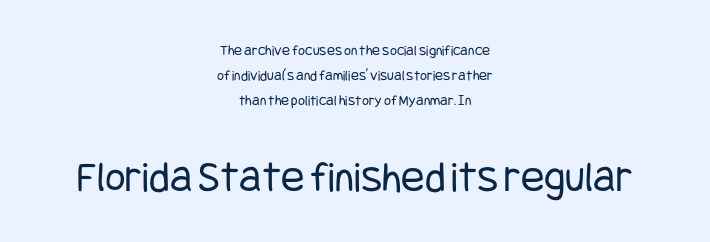
Q: Is the text bold? A: No.
Q: Is the text italic (slanted)? A: No, it is upright.
Q: Is the typeface a serif or a sans-serif typeface? A: Sans-serif.
Q: Is the text underlined? A: No.
Q: How is the paragraph aligned? A: Centered.
Q: Is the spacing between letters normal or unusually wide? A: Normal.
Q: Is the spacing between lines tight, normal or loose? A: Normal.
Q: Which block of text is set in a larger size, the first (top) or the second (bottom)? A: The second (bottom) one.
Q: Width (condensed, normal, or wide)? A: Condensed.
Q: Stroke contrast? A: Low.
Q: x-height? A: Large.
